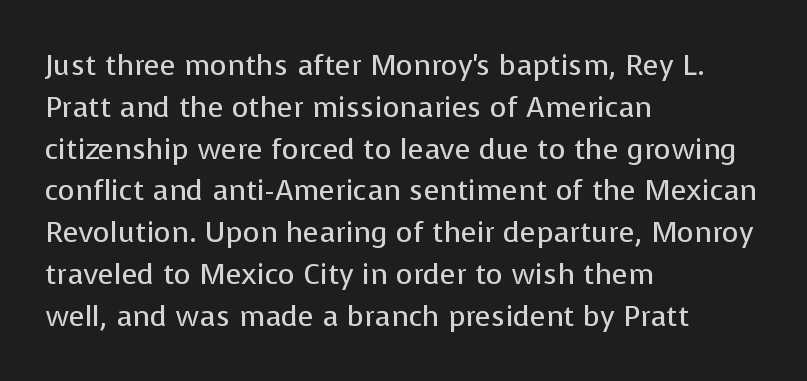
The image shows 29 px regular-weight sans-serif type, upright; set left-aligned, normal line spacing (1.44x), normal letter spacing, not underlined; low stroke contrast and a medium x-height.
